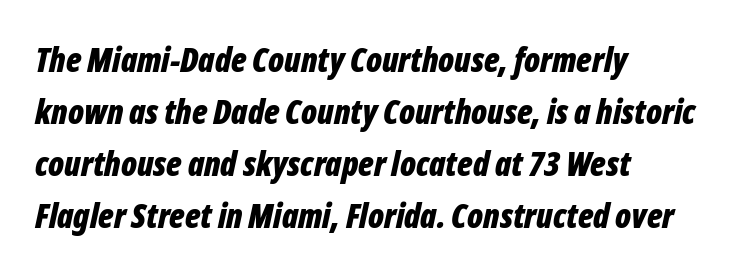
{"italic": "yes", "lean": "right", "slant_degrees": 12, "bold": "yes", "weight": "bold", "width": "condensed", "stroke_contrast": "low", "x_height": "medium", "monospaced": "no", "underline": "no", "align": "left", "line_spacing": "normal", "line_spacing_ratio": 1.53, "letter_spacing": "normal", "letter_spacing_em": 0.0, "glyph_px": 34}
